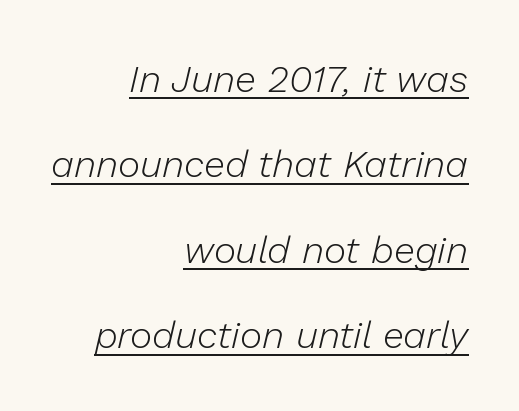
Q: Is the text bold? A: No.
Q: Is the text italic (slanted)? A: Yes, it leans right by about 13 degrees.
Q: Is the text underlined? A: Yes.
Q: How is the paragraph aligned? A: Right-aligned.
Q: Is the spacing between letters normal or unusually wide? A: Normal.
Q: Is the spacing between lines tight, normal or loose? A: Loose.
Q: Width (condensed, normal, or wide)? A: Normal.
Q: Stroke contrast? A: Low.
Q: x-height? A: Medium.
Q: Monospaced? A: No.
